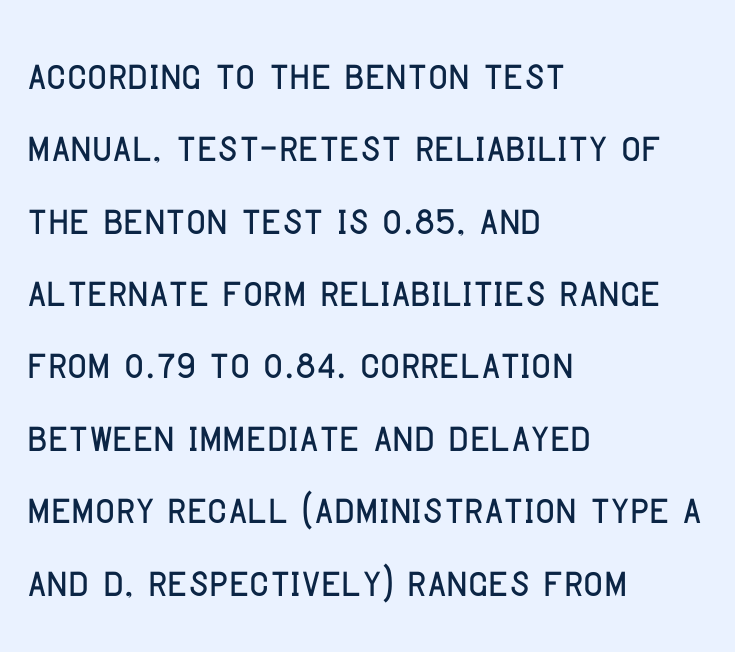
Q: Is the text italic (slanted)? A: No, it is upright.
Q: Is the typeface a serif or a sans-serif typeface? A: Sans-serif.
Q: Is the text underlined? A: No.
Q: How is the paragraph aligned? A: Left-aligned.
Q: Is the spacing between letters normal or unusually wide? A: Normal.
Q: Is the spacing between lines tight, normal or loose? A: Normal.
Q: Width (condensed, normal, or wide)? A: Condensed.
Q: Stroke contrast? A: Low.
Q: x-height? A: Large.
Q: Monospaced? A: No.
